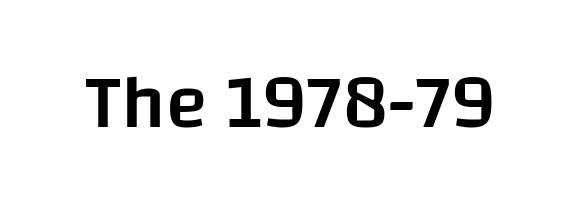
The image shows 77 px semibold sans-serif type, upright; set normal letter spacing, not underlined; low stroke contrast and a large x-height.
